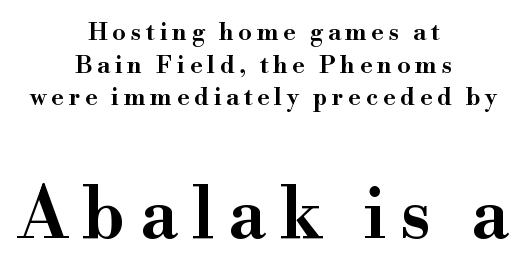
I'd call this a serif setting — the letters wear small feet. The zone under the glyphs is completely vacant. The specimen reads as upright at a glance. Compared with a flush-left layout, this one balances lines on the center instead. The rendering uses a moderate line-height, typical for paragraphs. Caption: upper text group reduced, lower text group enlarged.
